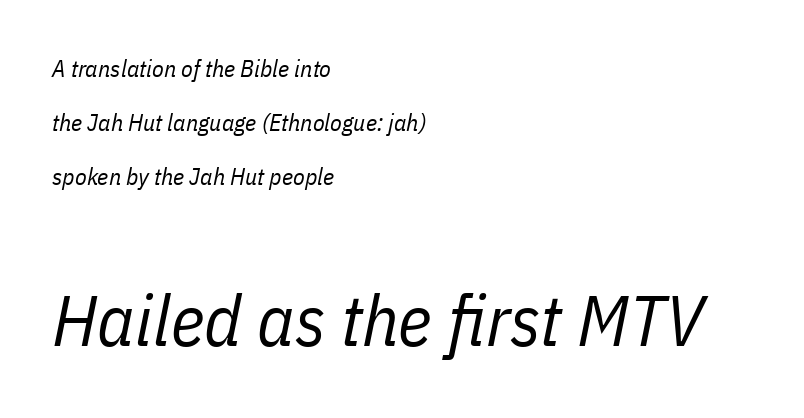
Q: Is the text bold? A: No.
Q: Is the text italic (slanted)? A: Yes, it leans right by about 11 degrees.
Q: Is the text underlined? A: No.
Q: How is the paragraph aligned? A: Left-aligned.
Q: Is the spacing between letters normal or unusually wide? A: Normal.
Q: Is the spacing between lines tight, normal or loose? A: Loose.
Q: Which block of text is set in a larger size, the first (top) or the second (bottom)? A: The second (bottom) one.
Q: Width (condensed, normal, or wide)? A: Condensed.
Q: Stroke contrast? A: Low.
Q: x-height? A: Medium.
Q: Monospaced? A: No.
